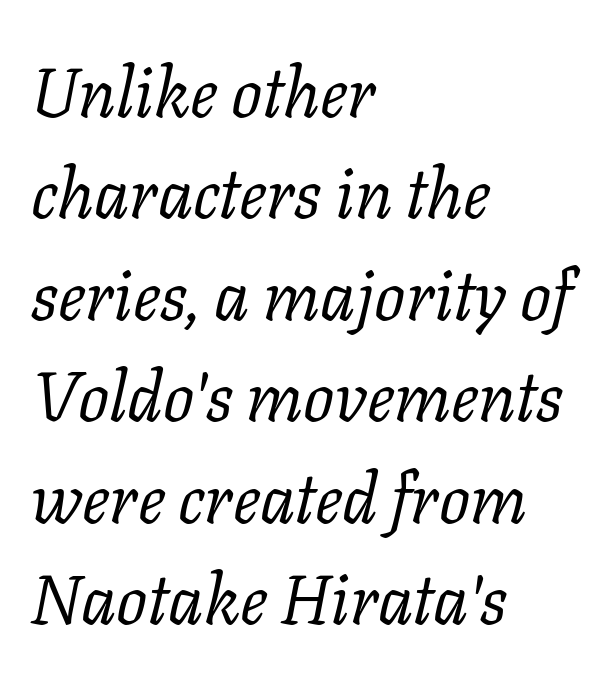
Note the varied advance widths — an 'i' is clearly narrower than an 'm'. Whoever set this chose a conventional vertical rhythm. Glance below the letters and you will spot only blank space. This rendering uses left alignment, leaving the right contour irregular. The lettering tilts uniformly, giving the passage an italic look. Caption: face not bold, strokes unweighted.
